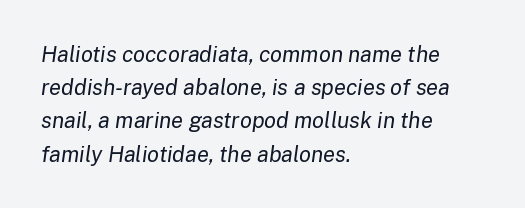
Q: Is the text bold? A: No.
Q: Is the text italic (slanted)? A: Yes, it leans right by about 8 degrees.
Q: Is the text underlined? A: No.
Q: How is the paragraph aligned? A: Left-aligned.
Q: Is the spacing between letters normal or unusually wide? A: Normal.
Q: Is the spacing between lines tight, normal or loose? A: Normal.
